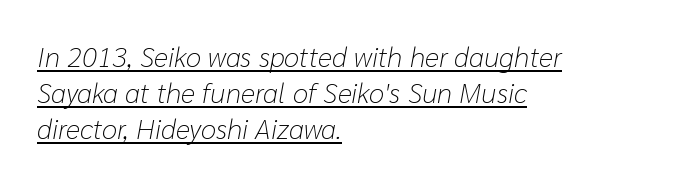
Q: Is the text bold? A: No.
Q: Is the text italic (slanted)? A: Yes, it leans right by about 10 degrees.
Q: Is the text underlined? A: Yes.
Q: How is the paragraph aligned? A: Left-aligned.
Q: Is the spacing between letters normal or unusually wide? A: Normal.
Q: Is the spacing between lines tight, normal or loose? A: Normal.
Q: Width (condensed, normal, or wide)? A: Normal.
Q: Stroke contrast? A: Low.
Q: x-height? A: Medium.
Q: Monospaced? A: No.
